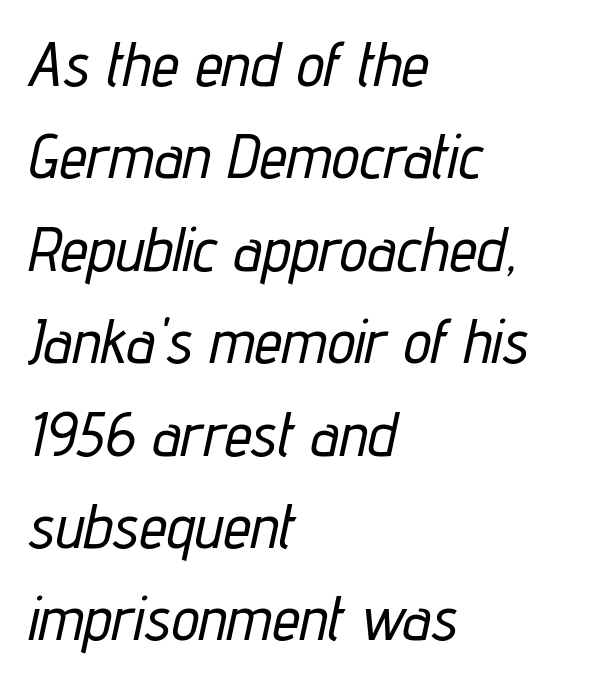
Q: Is the text italic (slanted)? A: Yes, it leans right by about 12 degrees.
Q: Is the text underlined? A: No.
Q: How is the paragraph aligned? A: Left-aligned.
Q: Is the spacing between letters normal or unusually wide? A: Normal.
Q: Is the spacing between lines tight, normal or loose? A: Normal.
Q: Width (condensed, normal, or wide)? A: Condensed.
Q: Stroke contrast? A: Low.
Q: x-height? A: Medium.
Q: Monospaced? A: No.
